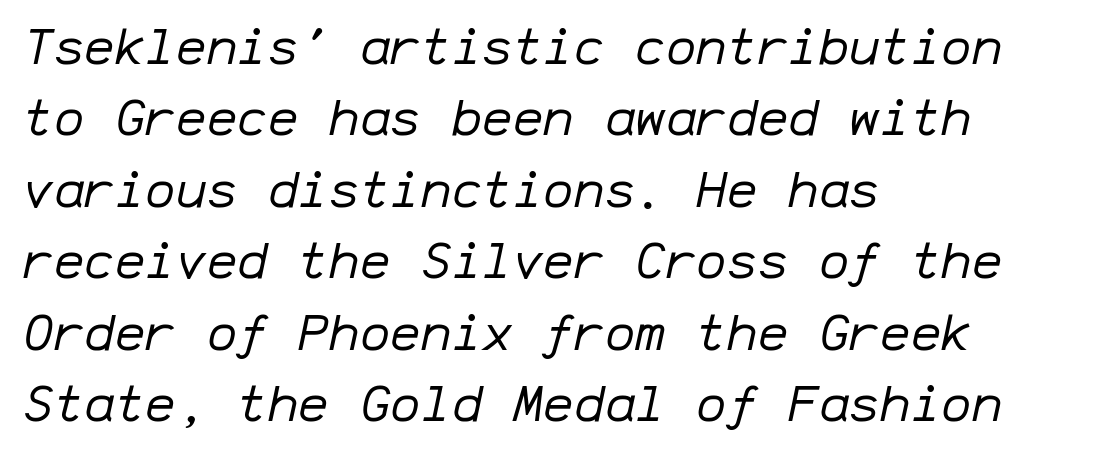
{"italic": "yes", "lean": "right", "slant_degrees": 12, "bold": "no", "weight": "regular", "width": "normal", "stroke_contrast": "low", "x_height": "medium", "monospaced": "yes", "underline": "no", "align": "left", "line_spacing": "normal", "line_spacing_ratio": 1.4, "letter_spacing": "normal", "letter_spacing_em": 0.0, "glyph_px": 51}
